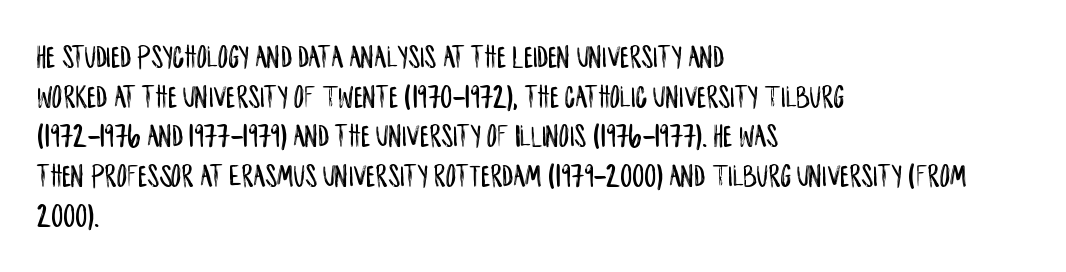
The line texture is even and compact thanks to regular tracking. Nope, not italic — everything's standing straight. Type without underlining. A sans-serif font was chosen for this passage. Here the designer chose a conventional face with non-uniform glyph widths.
